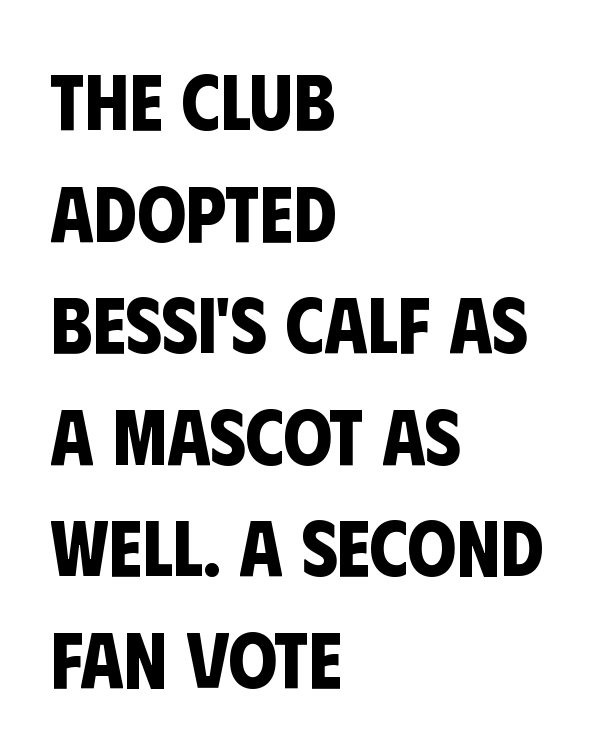
The image shows 78 px bold, condensed sans-serif type; set left-aligned, normal line spacing (1.43x), normal letter spacing, not underlined; low stroke contrast and a large x-height.
